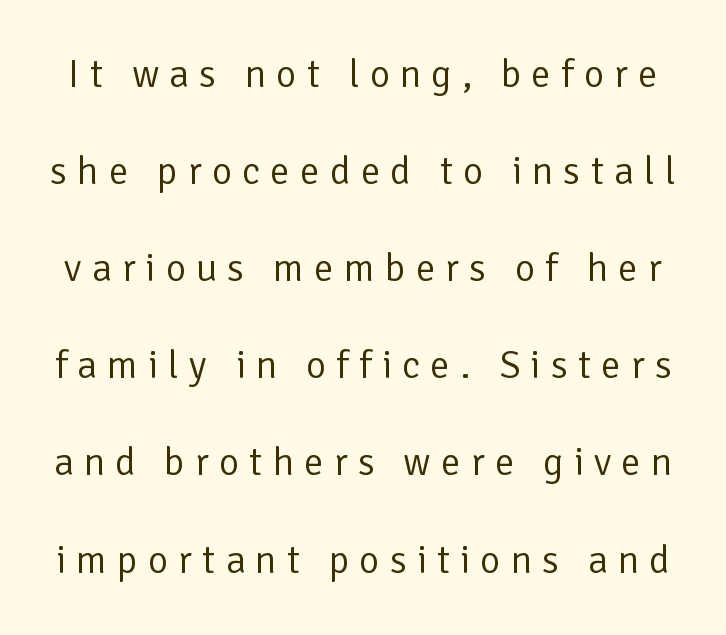
How are the letters spaced? Widely, with obvious added tracking. What kind of face is this? One without serifs — a sans. The letterforms sit at book weight or below. Rows of type keep a wide berth in the vertical direction.
